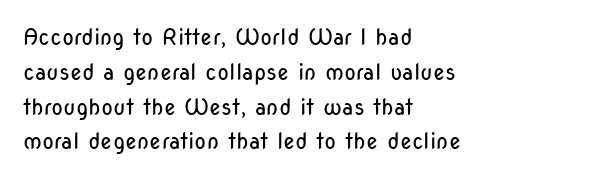
All the whitespace from short lines collects on the right. No extra tracking has been applied to these lines. Characters remain perfectly vertical along every line. The space beneath each line is pristine and unruled. Vertical stems look standard width or narrower in stroke.
